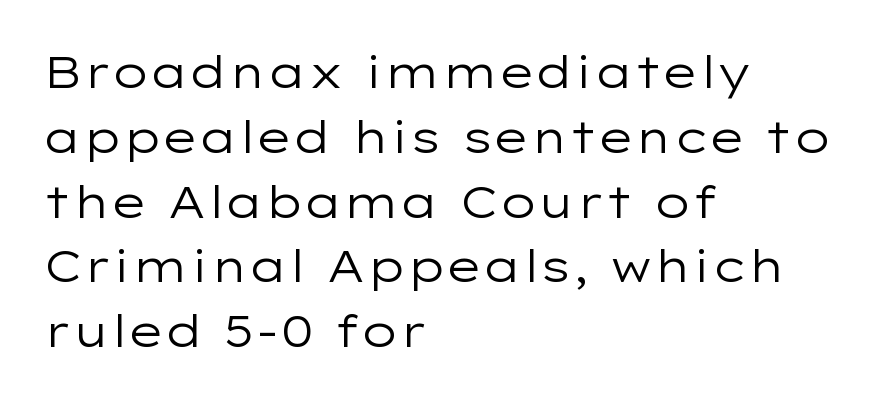
Serifs: no, the terminals of the letterforms are clean. Stem width sits at or under what a default text font uses. Inter-character spacing is left at the font's built-in metrics. A typesetter would call this proportional, since set widths differ per character.
